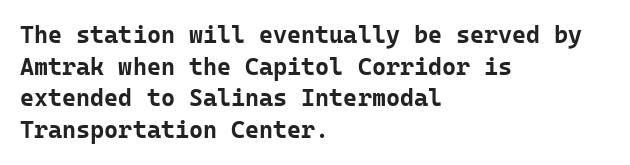
Q: Is the text bold? A: Yes.
Q: Is the text italic (slanted)? A: No, it is upright.
Q: Is the text underlined? A: No.
Q: How is the paragraph aligned? A: Left-aligned.
Q: Is the spacing between letters normal or unusually wide? A: Normal.
Q: Is the spacing between lines tight, normal or loose? A: Normal.
